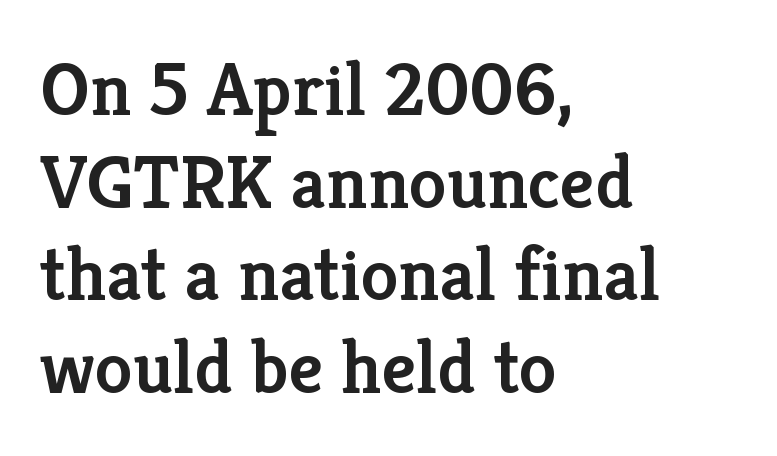
Q: Is the text bold? A: Semi-bold.
Q: Is the text italic (slanted)? A: No, it is upright.
Q: Is the typeface a serif or a sans-serif typeface? A: Serif.
Q: Is the text underlined? A: No.
Q: How is the paragraph aligned? A: Left-aligned.
Q: Is the spacing between letters normal or unusually wide? A: Normal.
Q: Width (condensed, normal, or wide)? A: Normal.
Q: Stroke contrast? A: Low.
Q: x-height? A: Medium.
Q: Monospaced? A: No.
